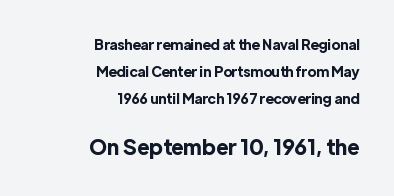
Q: Is the text bold? A: Yes.
Q: Is the text italic (slanted)? A: No, it is upright.
Q: Is the text underlined? A: No.
Q: How is the paragraph aligned? A: Right-aligned.
Q: Is the spacing between letters normal or unusually wide? A: Normal.
Q: Is the spacing between lines tight, normal or loose? A: Loose.
Q: Which block of text is set in a larger size, the first (top) or the second (bottom)? A: The second (bottom) one.
